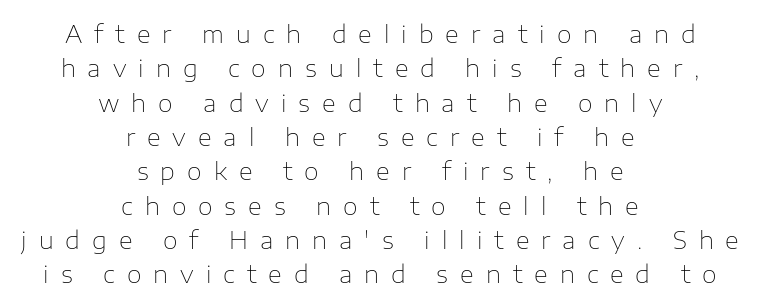
The type is letterspaced generously, with wide tracking. Descenders hang freely into open space. Summary of vertical rhythm: regular, with standard interline spacing. Compared with a typical body face, this is equally light or lighter still.
